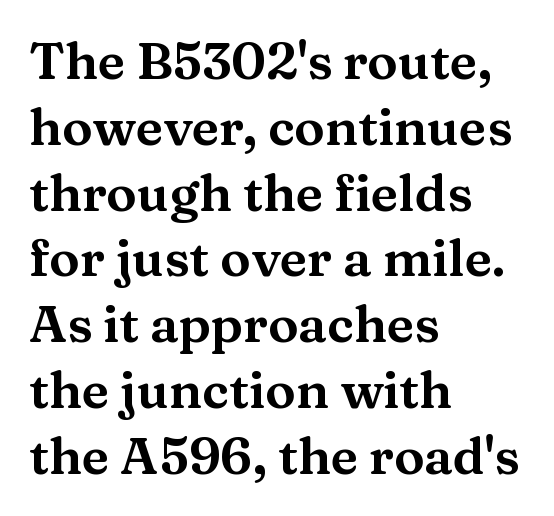
{"serif": "yes", "italic": "no", "width": "wide", "stroke_contrast": "medium", "x_height": "medium", "monospaced": "no", "underline": "no", "align": "left", "line_spacing": "normal", "line_spacing_ratio": 1.29, "letter_spacing": "normal", "letter_spacing_em": 0.0, "glyph_px": 51}
